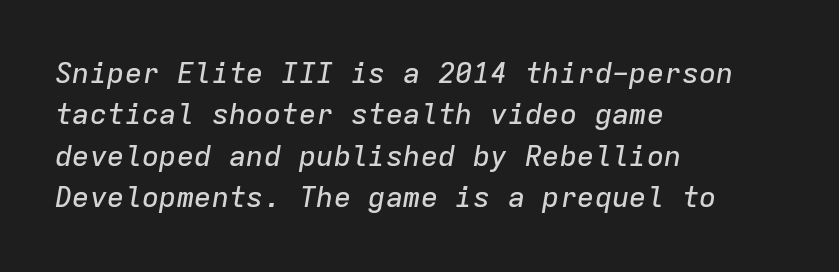
The image shows 29 px text type, italic (leaning right), monospaced; set left-aligned, normal line spacing (1.43x), normal letter spacing, not underlined; low stroke contrast and a medium x-height.
